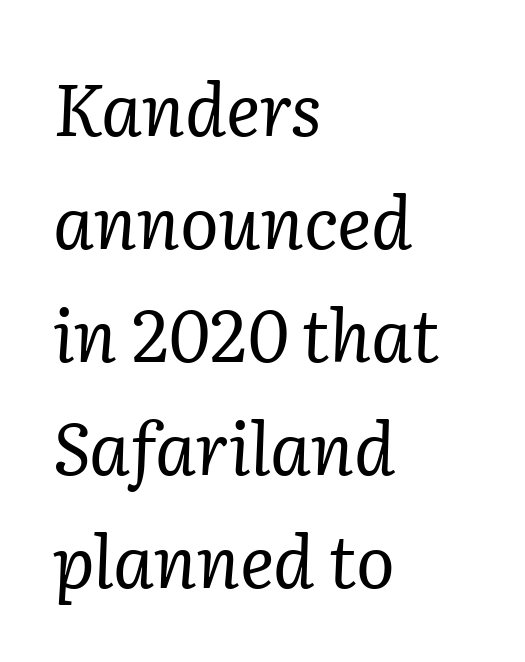
{"serif": "yes", "italic": "yes", "lean": "right", "slant_degrees": 2, "bold": "no", "weight": "regular", "width": "normal", "stroke_contrast": "low", "x_height": "medium", "monospaced": "no", "underline": "no", "align": "left", "line_spacing": "normal", "line_spacing_ratio": 1.57, "letter_spacing": "normal", "letter_spacing_em": 0.0, "glyph_px": 72}
